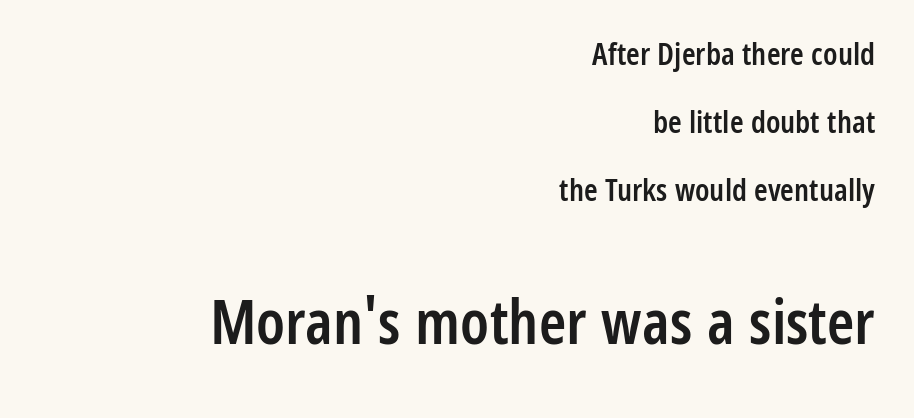
Nothing sits at the stroke ends, so this counts as sans-serif. The foot of each line stays bare and open. Leading: increased. The face used here is proportionally spaced, like ordinary book or web type. Caption: multi-line text, flush right, ragged left.
